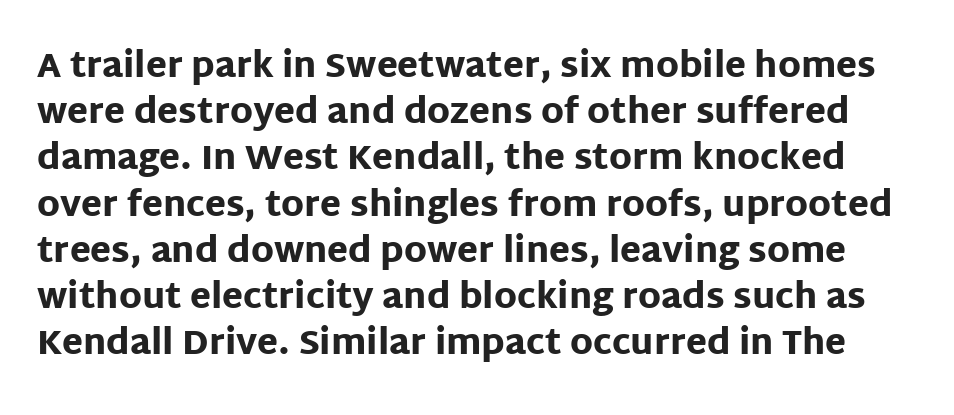
Q: Is the text bold? A: Yes.
Q: Is the text italic (slanted)? A: No, it is upright.
Q: Is the typeface a serif or a sans-serif typeface? A: Sans-serif.
Q: Is the text underlined? A: No.
Q: Is the spacing between letters normal or unusually wide? A: Normal.
Q: Is the spacing between lines tight, normal or loose? A: Normal.
Q: Width (condensed, normal, or wide)? A: Normal.
Q: Stroke contrast? A: Low.
Q: x-height? A: Large.
Q: Monospaced? A: No.
